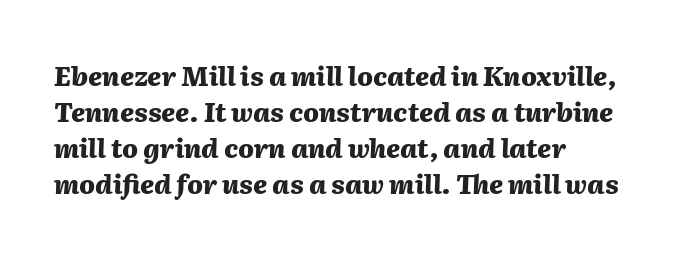
Q: Is the text bold? A: Yes.
Q: Is the text italic (slanted)? A: Yes, it leans right by about 2 degrees.
Q: Is the text underlined? A: No.
Q: How is the paragraph aligned? A: Left-aligned.
Q: Is the spacing between letters normal or unusually wide? A: Normal.
Q: Is the spacing between lines tight, normal or loose? A: Normal.
